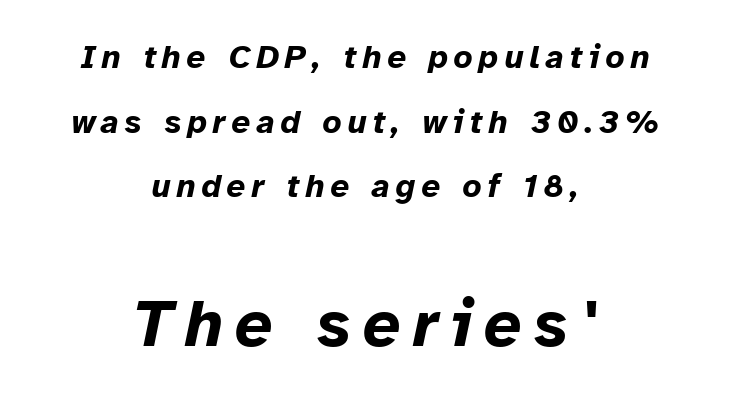
The emphasis by scale lands on block number two, below. Bare-footed words on every line. The space between consecutive lines is lavish. Typeset on center — no edge is straight. This sample has the flowing, uneven cadence of proportional lettering.
